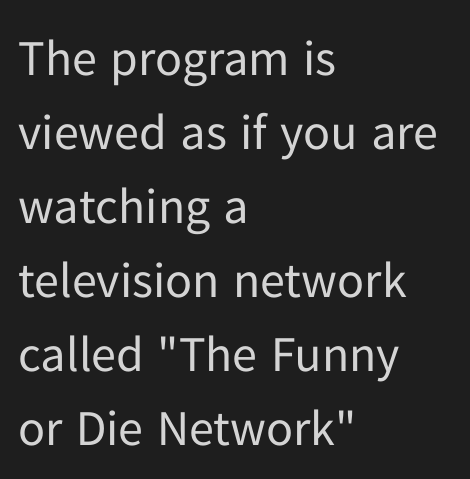
The image shows 50 px regular-weight sans-serif type, upright; set left-aligned, normal line spacing (1.48x), normal letter spacing, not underlined; low stroke contrast and a medium x-height.
